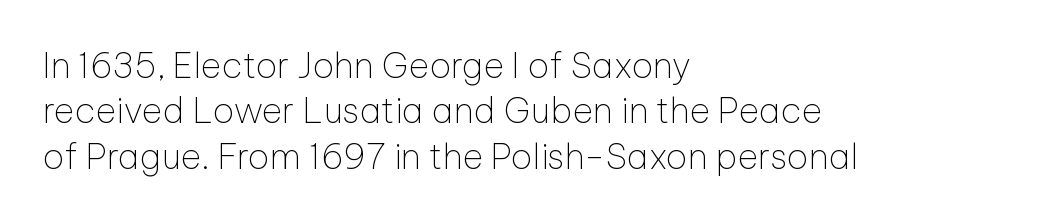
Q: Is the text bold? A: No.
Q: Is the text italic (slanted)? A: No, it is upright.
Q: Is the typeface a serif or a sans-serif typeface? A: Sans-serif.
Q: Is the text underlined? A: No.
Q: How is the paragraph aligned? A: Left-aligned.
Q: Is the spacing between letters normal or unusually wide? A: Normal.
Q: Is the spacing between lines tight, normal or loose? A: Normal.
Q: Width (condensed, normal, or wide)? A: Normal.
Q: Stroke contrast? A: Low.
Q: x-height? A: Medium.
Q: Monospaced? A: No.
